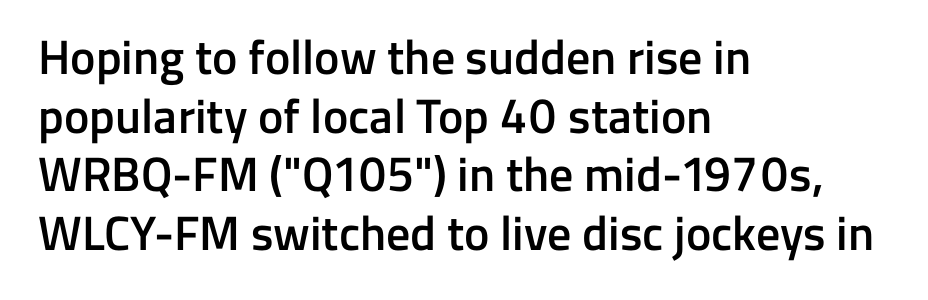
{"serif": "no", "italic": "no", "bold": "semi", "weight": "semibold", "width": "normal", "stroke_contrast": "low", "x_height": "medium", "monospaced": "no", "underline": "no", "align": "left", "line_spacing_ratio": 1.22, "letter_spacing": "normal", "letter_spacing_em": 0.0, "glyph_px": 48}
